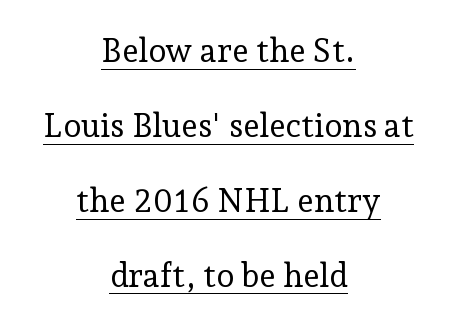
No heavy texture on the line: the type isn't bold. Underline: present. Nope, not italic — everything's standing straight. You could fit nearly another row in the gap between these rows.
